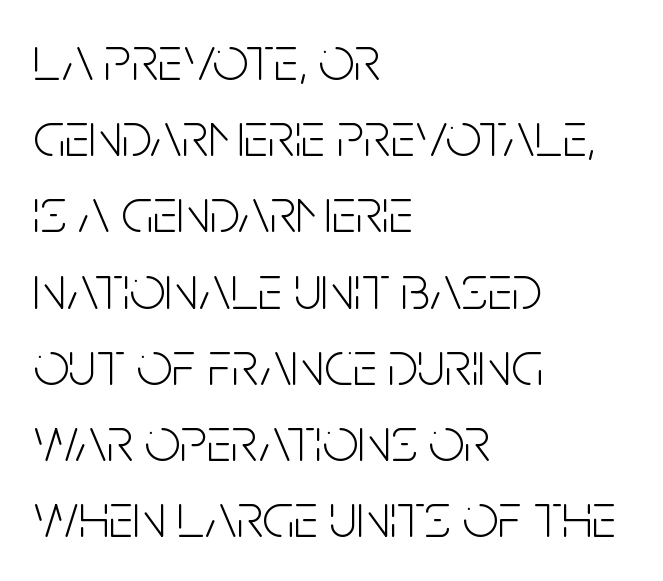
Q: Is the text bold? A: No.
Q: Is the text italic (slanted)? A: No, it is upright.
Q: Is the typeface a serif or a sans-serif typeface? A: Sans-serif.
Q: Is the text underlined? A: No.
Q: How is the paragraph aligned? A: Left-aligned.
Q: Is the spacing between letters normal or unusually wide? A: Normal.
Q: Width (condensed, normal, or wide)? A: Condensed.
Q: Stroke contrast? A: Low.
Q: x-height? A: Large.
Q: Monospaced? A: No.
